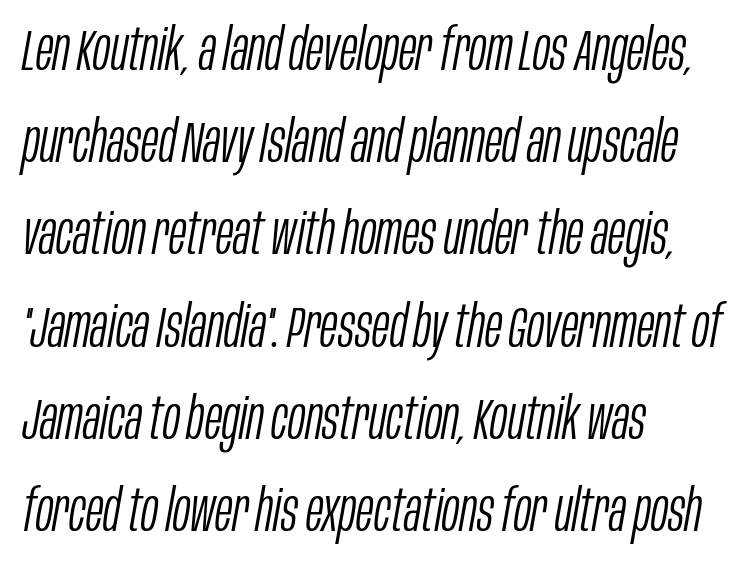
Q: Is the text bold? A: No.
Q: Is the text italic (slanted)? A: Yes, it leans right by about 10 degrees.
Q: Is the text underlined? A: No.
Q: How is the paragraph aligned? A: Left-aligned.
Q: Is the spacing between letters normal or unusually wide? A: Normal.
Q: Is the spacing between lines tight, normal or loose? A: Normal.
Q: Width (condensed, normal, or wide)? A: Condensed.
Q: Stroke contrast? A: Low.
Q: x-height? A: Large.
Q: Monospaced? A: No.
